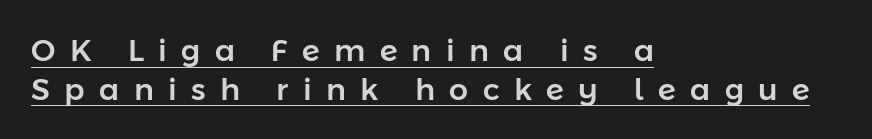
In terms of posture, this sample is upright. The string is rendered with underlining switched on. The paragraph shown leans on its left margin. The passage shown has open, widely tracked lettering throughout. Character widths vary here, with narrow letters taking less room than wide ones. Line spacing here is normal.
